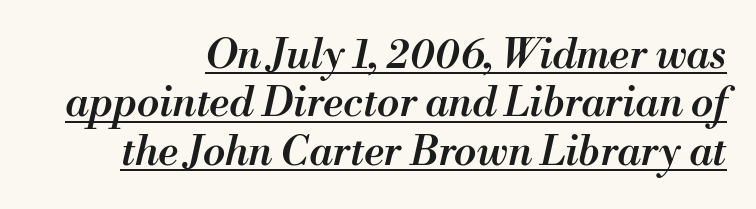
Looking at the ascenders, they clearly lean. Summary of weight: moderately heavy, a semibold. Each word holds together tightly as a unit, with standard inter-letter gaps. Teacher's note: observe the even right margin — that is flush-right alignment. Underlined type. Each letter keeps its own natural width here, so spacing adapts to shape.
